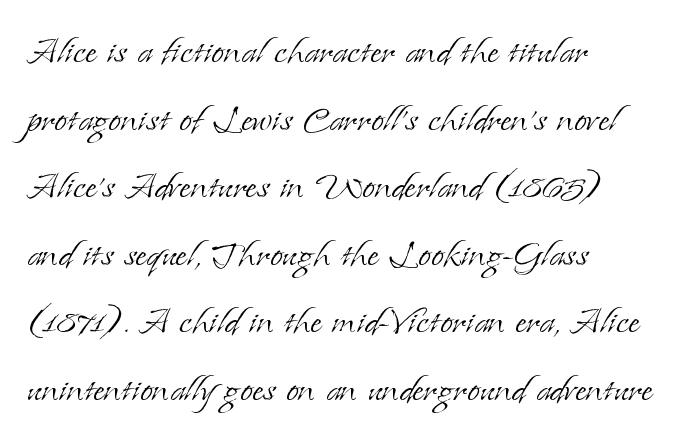
{"serif": "yes", "bold": "no", "weight": "light", "width": "normal", "stroke_contrast": "low", "x_height": "small", "monospaced": "no", "underline": "no", "align": "left", "line_spacing": "normal", "line_spacing_ratio": 1.47, "letter_spacing": "normal", "letter_spacing_em": 0.0, "glyph_px": 46}
